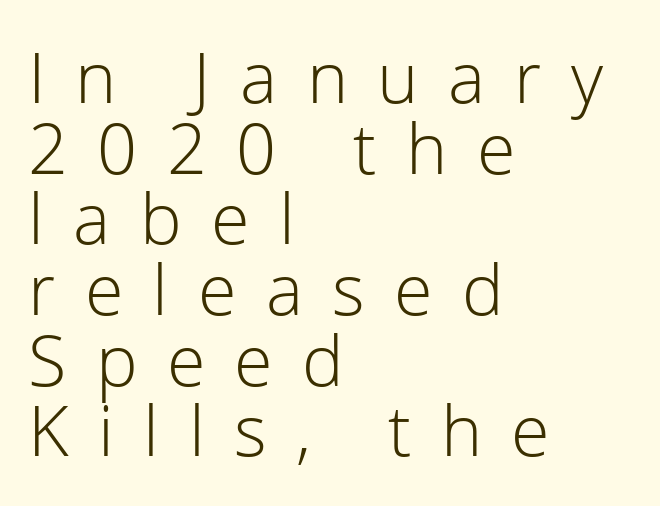
The image shows 70 px light sans-serif type, upright; set left-aligned, tight line spacing (1.01x), unusually wide letter spacing (+0.42 em), not underlined; low stroke contrast and a medium x-height.
